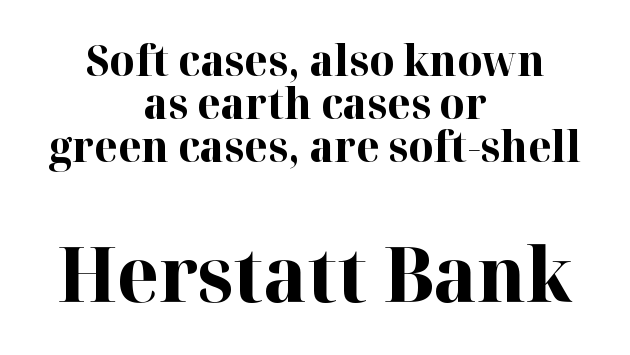
The image shows 76 px bold serif type, upright; set centered, tight line spacing (1.0x), normal letter spacing, not underlined; the second (bottom) block is 1.77x larger; high stroke contrast and a medium x-height.
